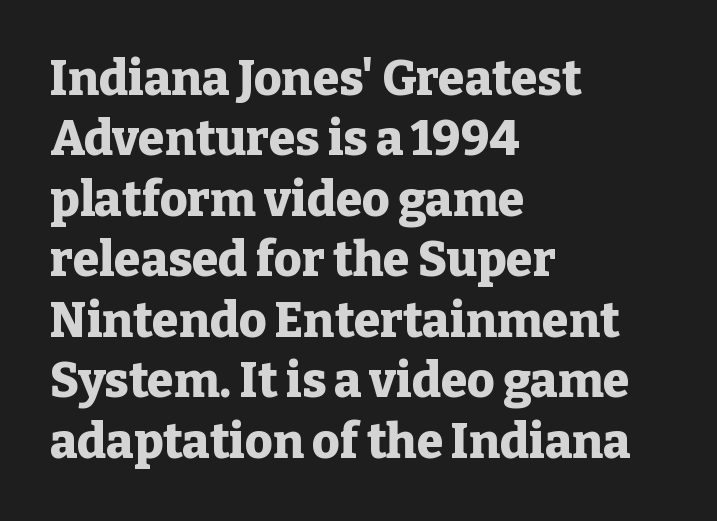
Q: Is the text bold? A: Yes.
Q: Is the text italic (slanted)? A: No, it is upright.
Q: Is the typeface a serif or a sans-serif typeface? A: Serif.
Q: Is the text underlined? A: No.
Q: How is the paragraph aligned? A: Left-aligned.
Q: Is the spacing between letters normal or unusually wide? A: Normal.
Q: Is the spacing between lines tight, normal or loose? A: Normal.
Q: Width (condensed, normal, or wide)? A: Normal.
Q: Stroke contrast? A: Low.
Q: x-height? A: Medium.
Q: Monospaced? A: No.
